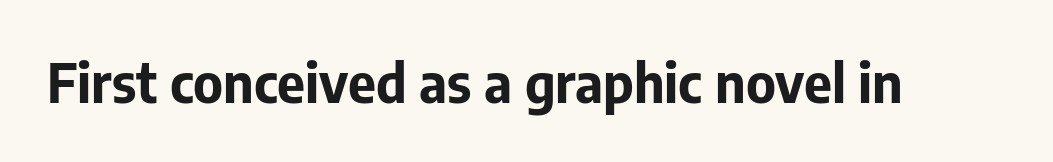
{"serif": "no", "italic": "no", "bold": "yes", "weight": "bold", "width": "normal", "stroke_contrast": "low", "x_height": "medium", "monospaced": "no", "underline": "no", "letter_spacing": "normal", "letter_spacing_em": 0.0, "glyph_px": 54}
